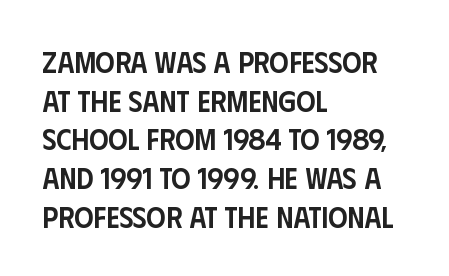
The image shows 30 px semibold, condensed sans-serif type, upright; set left-aligned, normal line spacing (1.29x), normal letter spacing, not underlined; low stroke contrast and a large x-height.
